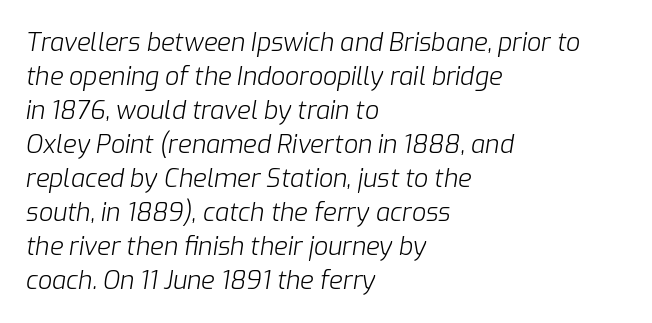
{"italic": "yes", "lean": "right", "slant_degrees": 9, "bold": "no", "underline": "no", "align": "left", "line_spacing": "normal", "line_spacing_ratio": 1.36, "letter_spacing": "normal", "letter_spacing_em": 0.0, "glyph_px": 25}
